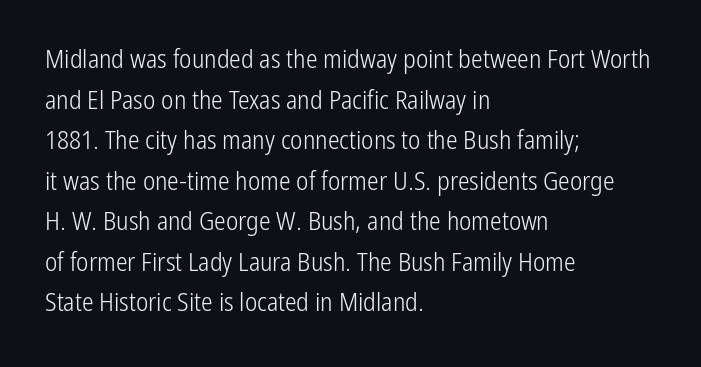
Q: Is the text bold? A: No.
Q: Is the text italic (slanted)? A: No, it is upright.
Q: Is the text underlined? A: No.
Q: How is the paragraph aligned? A: Left-aligned.
Q: Is the spacing between letters normal or unusually wide? A: Normal.
Q: Is the spacing between lines tight, normal or loose? A: Normal.
